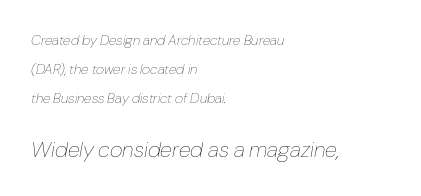
{"italic": "yes", "lean": "right", "slant_degrees": 10, "bold": "no", "underline": "no", "align": "left", "line_spacing": "loose", "line_spacing_ratio": 2.06, "letter_spacing": "normal", "letter_spacing_em": 0.0, "larger_block": "second", "size_ratio": 1.57, "glyph_px": 22}
